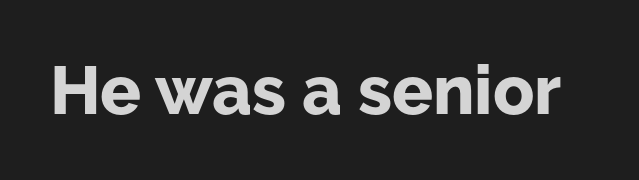
{"serif": "no", "italic": "no", "bold": "yes", "weight": "bold", "width": "normal", "stroke_contrast": "low", "x_height": "medium", "monospaced": "no", "underline": "no", "letter_spacing": "normal", "letter_spacing_em": 0.0, "glyph_px": 68}
